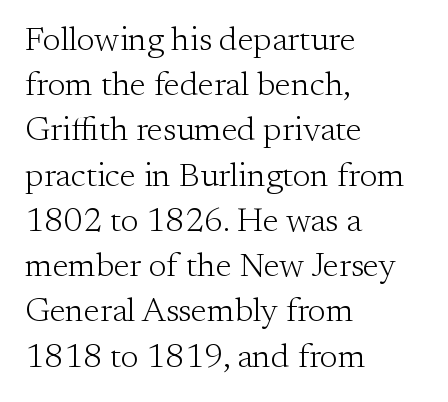
A typesetter would call this proportional, since set widths differ per character. Is there any slant? The stems are plumb. Heft: none added — not bold. A clean baseline with only descenders dipping below it.
